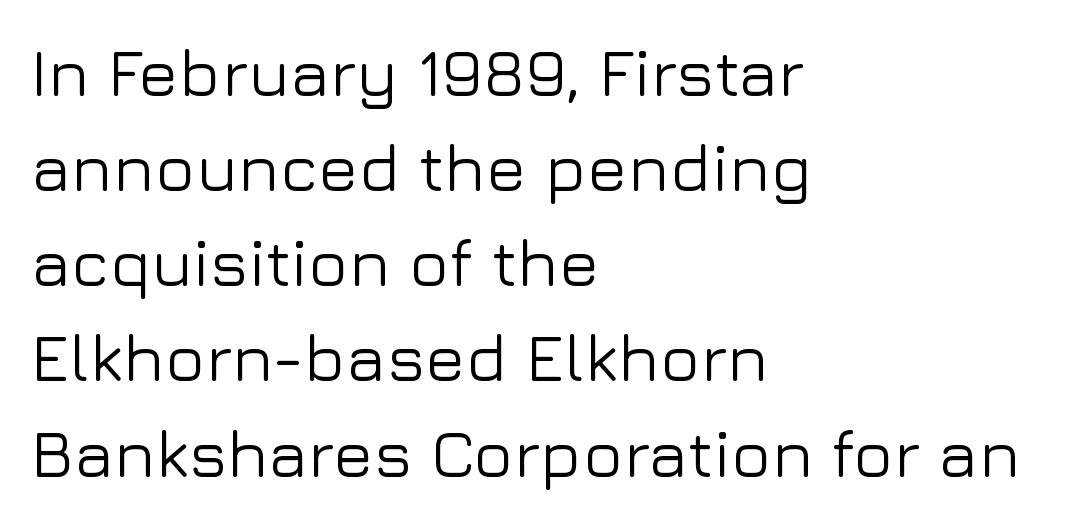
{"serif": "no", "italic": "no", "width": "normal", "stroke_contrast": "low", "x_height": "medium", "monospaced": "no", "underline": "no", "align": "left", "line_spacing": "normal", "line_spacing_ratio": 1.42, "letter_spacing": "normal", "letter_spacing_em": 0.0, "glyph_px": 67}
